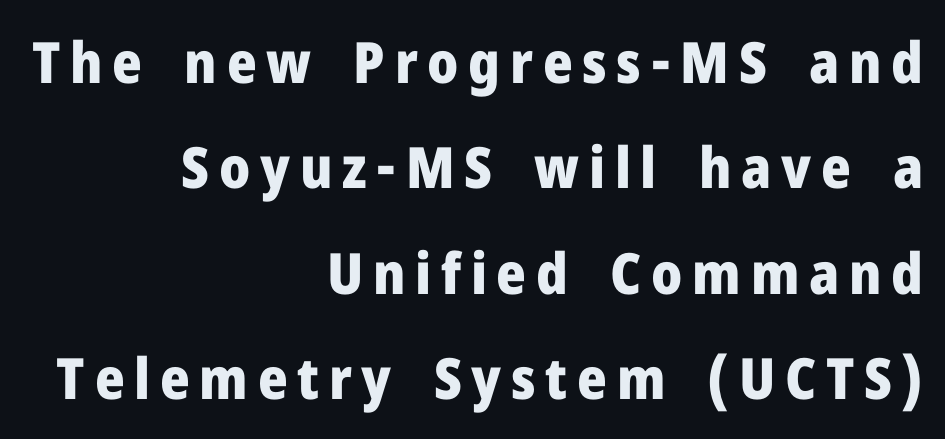
Leftover space on each line is placed entirely before the opening word. The text was rendered using a sans face with plain stroke endings. Letters rest on an invisible, unmarked baseline. You'd pick this weight for a headline — it's a proper bold. Posture: vertical.
